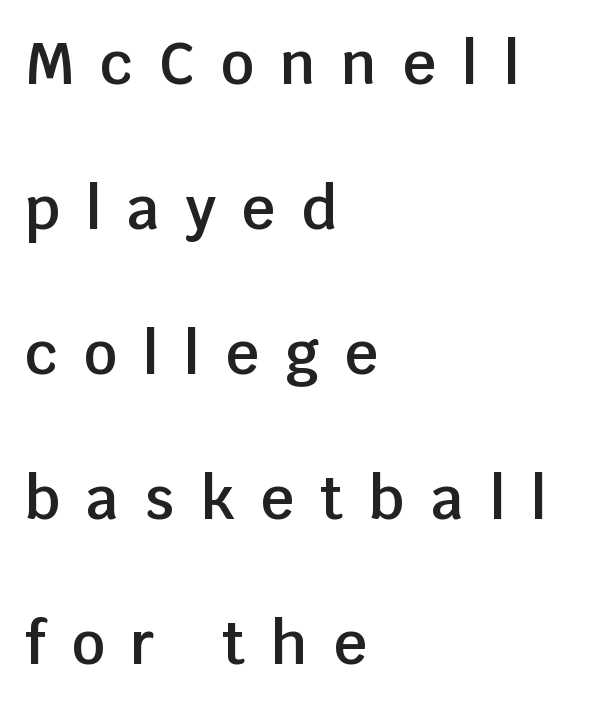
Q: Is the text bold? A: Semi-bold.
Q: Is the text italic (slanted)? A: No, it is upright.
Q: Is the typeface a serif or a sans-serif typeface? A: Sans-serif.
Q: Is the text underlined? A: No.
Q: How is the paragraph aligned? A: Left-aligned.
Q: Is the spacing between letters normal or unusually wide? A: Unusually wide.
Q: Is the spacing between lines tight, normal or loose? A: Loose.
Q: Width (condensed, normal, or wide)? A: Normal.
Q: Stroke contrast? A: Low.
Q: x-height? A: Large.
Q: Monospaced? A: No.
